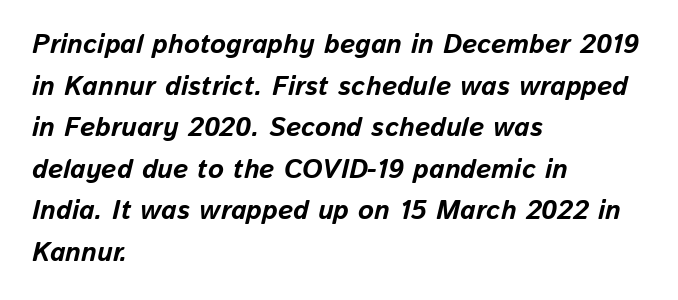
{"italic": "yes", "lean": "right", "slant_degrees": 13, "bold": "yes", "underline": "no", "align": "left", "line_spacing": "normal", "line_spacing_ratio": 1.54, "letter_spacing": "normal", "letter_spacing_em": 0.0, "glyph_px": 27}
